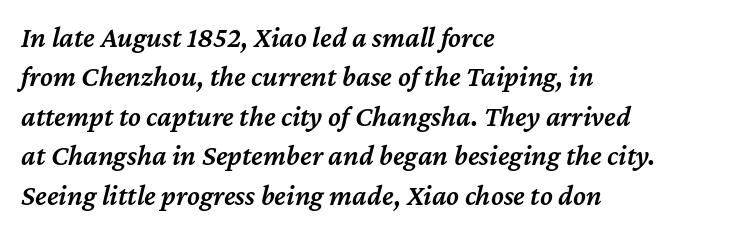
The passage is arranged the way most books set body copy — flush left. Strokes here are thickened, but only to semibold level. The face used here is proportionally spaced, like ordinary book or web type. Observe the ordinary spacing: letters are neighbours, not strangers. The lines sit at an ordinary, default distance from one another. Each row of text sits above clean, open space.
